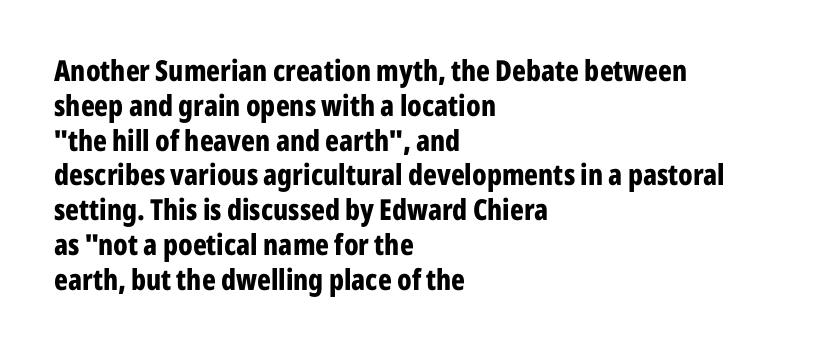
The space beneath each line is pristine and unruled. Is this a fixed-width face? No — the glyphs have proportional, varying widths. Summary of weight: heavy, a full bold. The lettering stays uniformly vertical, giving the passage a roman look. In terms of letterform style, serifs are entirely absent. Default kerning and tracking; the words read as compact shapes.
